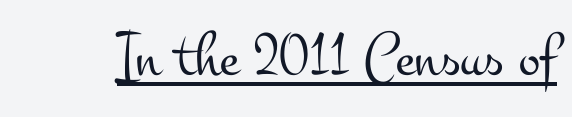
The image shows 64 px light, wide type; set normal letter spacing, underlined; medium stroke contrast and a small x-height.
